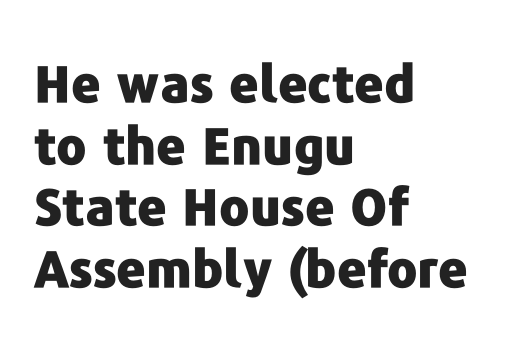
Q: Is the text bold? A: Yes.
Q: Is the text italic (slanted)? A: No, it is upright.
Q: Is the typeface a serif or a sans-serif typeface? A: Sans-serif.
Q: Is the text underlined? A: No.
Q: How is the paragraph aligned? A: Left-aligned.
Q: Is the spacing between letters normal or unusually wide? A: Normal.
Q: Width (condensed, normal, or wide)? A: Normal.
Q: Stroke contrast? A: Low.
Q: x-height? A: Medium.
Q: Monospaced? A: No.
